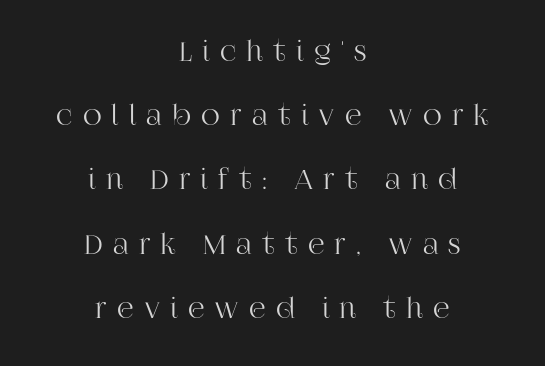
The image shows 26 px text type, upright; set centered, loose line spacing (2.47x), unusually wide letter spacing (+0.39 em), not underlined.
